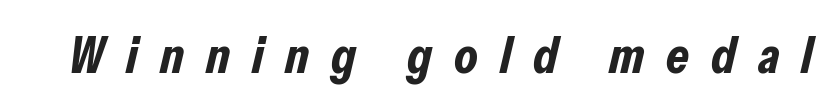
{"italic": "yes", "lean": "right", "slant_degrees": 13, "bold": "yes", "weight": "bold", "width": "condensed", "stroke_contrast": "low", "x_height": "medium", "monospaced": "no", "underline": "no", "letter_spacing": "wide", "letter_spacing_em": 0.42, "glyph_px": 52}
